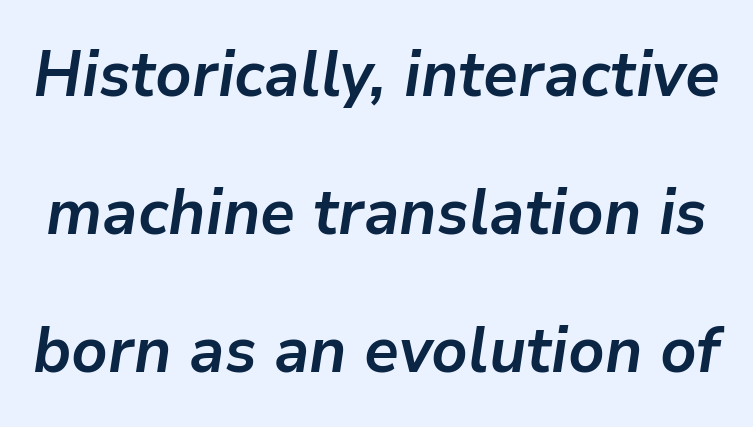
Rendered with sloped, italic letterforms. Typesetter's note: full bold, strokes at maximum text heaviness. Proportional: the letters do not fall into vertical columns. How would I describe the line gaps? Wide and relaxed. The gap between lines stays unmarked. The face used here is rendered with its standard letterfit.
